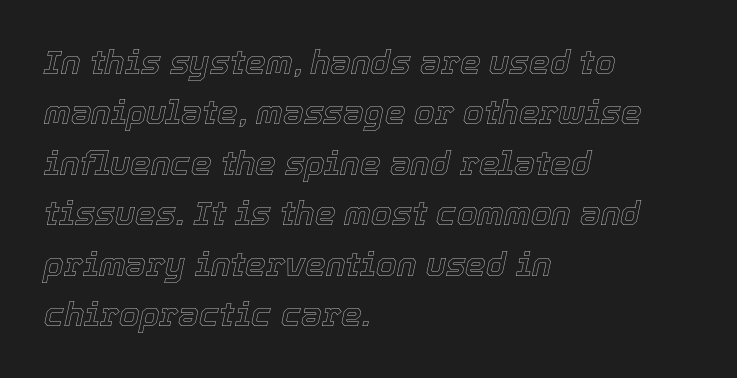
The image shows 33 px text type, italic (leaning right); set left-aligned, normal line spacing (1.53x), normal letter spacing, not underlined; a medium x-height.
